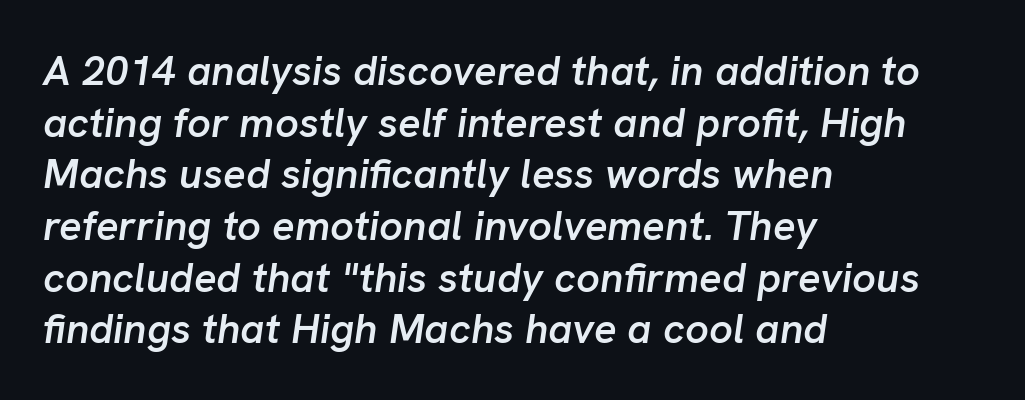
A clean baseline with only descenders dipping below it. Heft: intermediate — a semibold. Each word holds together tightly as a unit, with standard inter-letter gaps. These lines are set flush left with a ragged right edge. The letters advance in unequal steps, a hallmark of proportional type. The passage shown leans; its letterforms are oblique.
